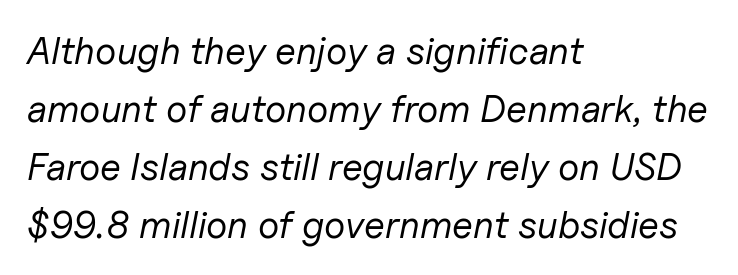
Q: Is the text bold? A: No.
Q: Is the text italic (slanted)? A: Yes, it leans right by about 11 degrees.
Q: Is the text underlined? A: No.
Q: How is the paragraph aligned? A: Left-aligned.
Q: Is the spacing between letters normal or unusually wide? A: Normal.
Q: Is the spacing between lines tight, normal or loose? A: Normal.
Q: Width (condensed, normal, or wide)? A: Normal.
Q: Stroke contrast? A: Low.
Q: x-height? A: Medium.
Q: Monospaced? A: No.
